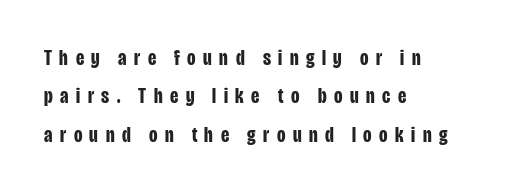
{"italic": "no", "bold": "yes", "underline": "no", "align": "left", "line_spacing_ratio": 1.74, "letter_spacing": "wide", "letter_spacing_em": 0.34, "glyph_px": 22}
